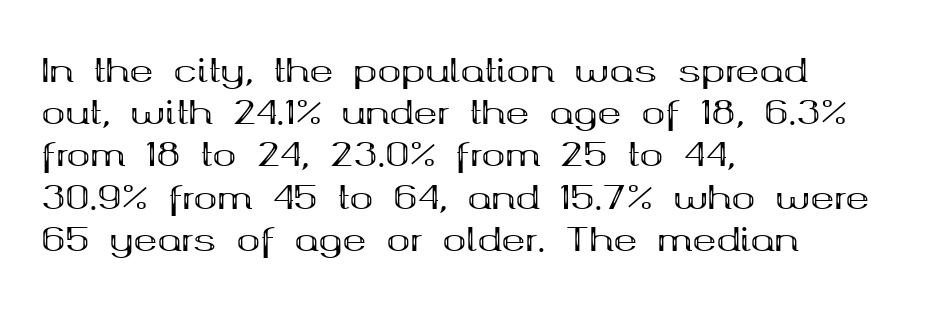
The image shows 32 px bold, wide serif type, upright; set left-aligned, normal line spacing (1.32x), normal letter spacing, not underlined; medium stroke contrast and a medium x-height.
